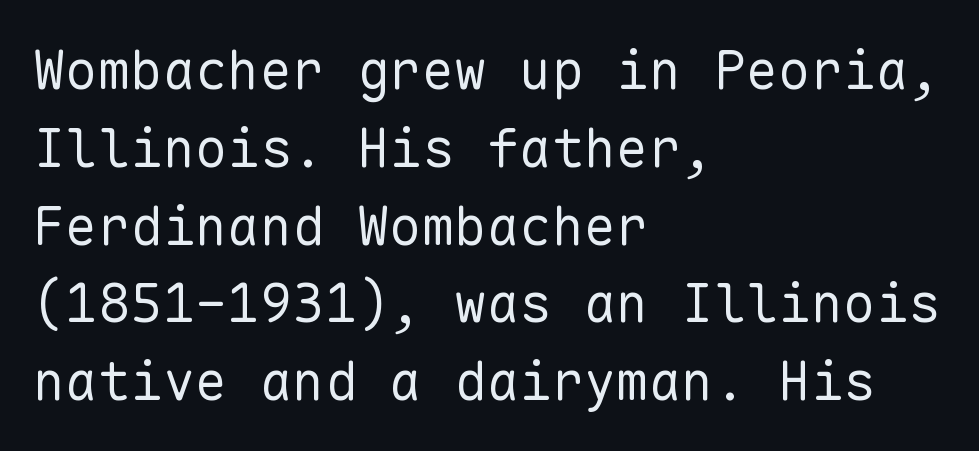
The image shows 54 px regular-weight sans-serif type, upright, monospaced; set left-aligned, normal line spacing (1.44x), normal letter spacing, not underlined; low stroke contrast and a medium x-height.
